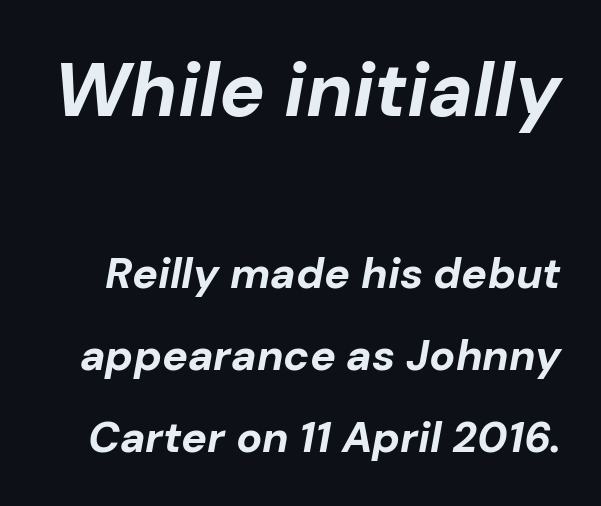
{"italic": "yes", "lean": "right", "slant_degrees": 10, "bold": "yes", "weight": "bold", "width": "normal", "stroke_contrast": "low", "x_height": "medium", "monospaced": "no", "underline": "no", "line_spacing": "loose", "line_spacing_ratio": 1.9, "letter_spacing": "normal", "letter_spacing_em": 0.0, "larger_block": "first", "size_ratio": 1.77, "glyph_px": 76}
